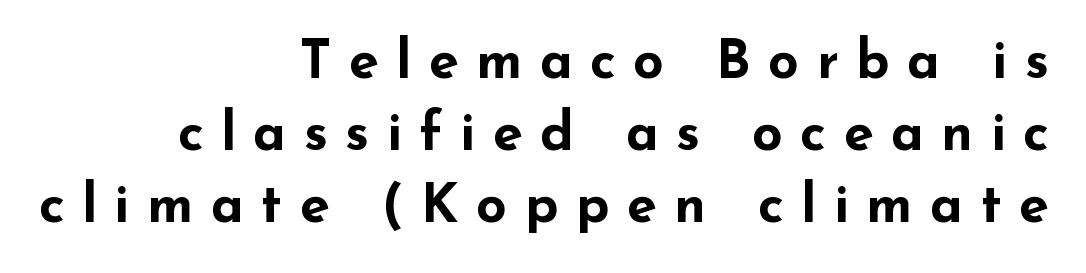
{"serif": "no", "italic": "no", "bold": "yes", "weight": "bold", "width": "wide", "stroke_contrast": "low", "x_height": "small", "monospaced": "no", "underline": "no", "align": "right", "line_spacing": "normal", "line_spacing_ratio": 1.33, "letter_spacing": "wide", "letter_spacing_em": 0.32, "glyph_px": 54}
